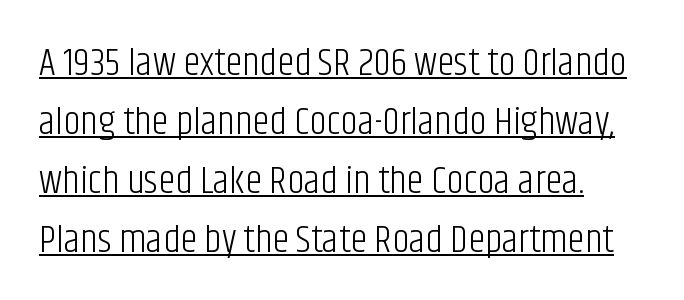
To sum up the face: it is a sans, with no serifs. The specimen includes a rule beneath the text block's lines. Typeset ragged right — the left edge is the straight one. Honestly, the letter spacing is just normal — you wouldn't notice it.
